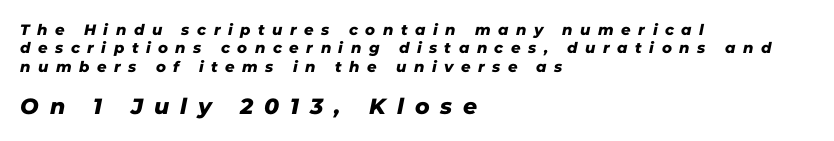
The image shows 22 px text type; set left-aligned, line spacing 1.22x, unusually wide letter spacing (+0.5 em), not underlined; the second (bottom) block is 1.47x larger.
